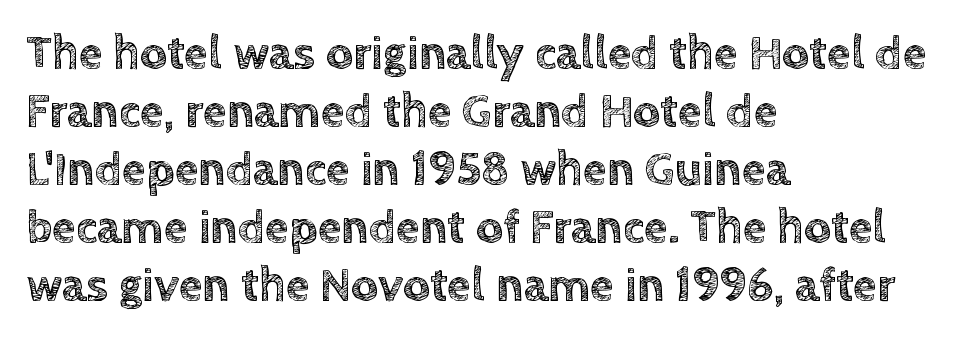
A typesetter would call this zero additional tracking. Looks like regular typesetting: each glyph gets only the width it needs. Decoration check: the copy has no underline. Every stem runs plumb, perpendicular to the baseline. The compositor pushed each line to the left boundary.
